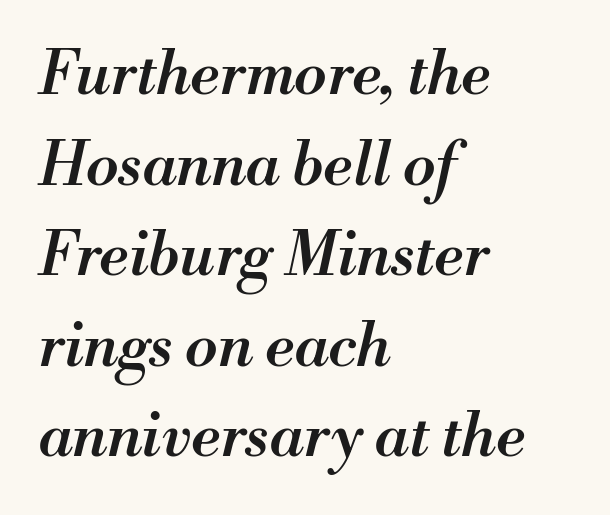
The image shows 60 px semibold type, italic (leaning right); set left-aligned, normal line spacing (1.51x), normal letter spacing, not underlined; medium stroke contrast and a small x-height.
